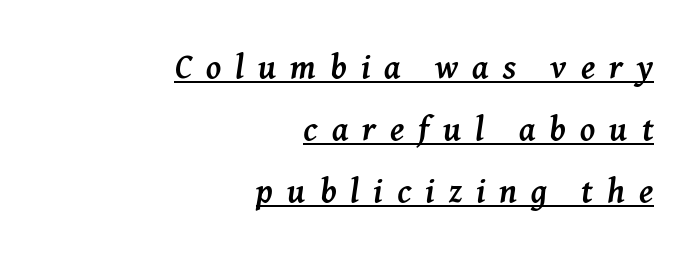
The image shows 34 px semibold serif type, italic (leaning right); set right-aligned, line spacing 1.82x, unusually wide letter spacing (+0.41 em), underlined; medium stroke contrast and a medium x-height.
